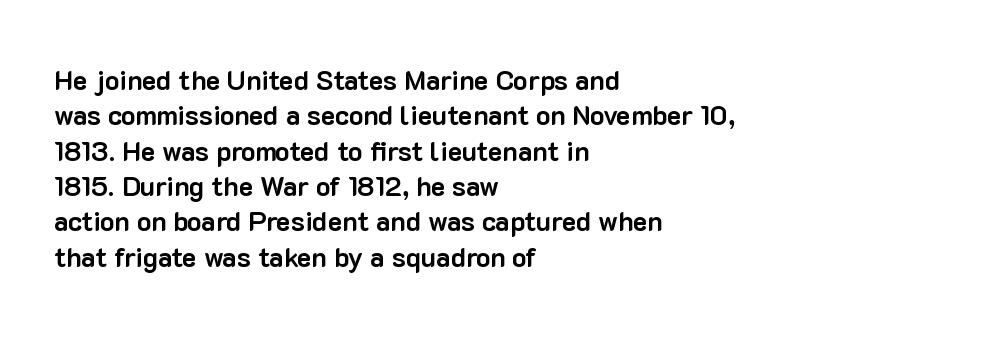
The image shows 27 px bold type, upright; set left-aligned, normal line spacing (1.31x), normal letter spacing, not underlined.
